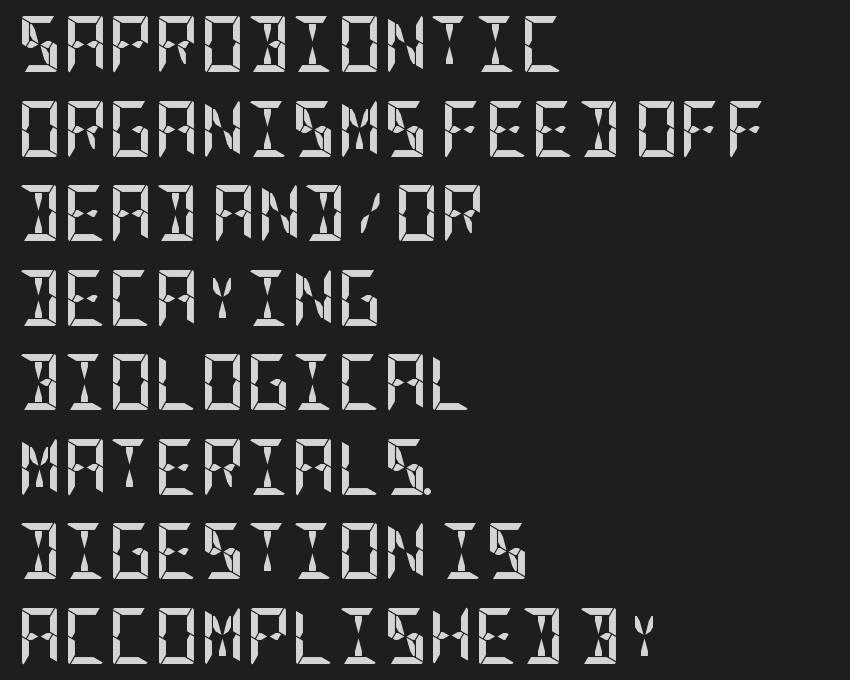
Q: Is the text bold? A: Yes.
Q: Is the text italic (slanted)? A: No, it is upright.
Q: Is the typeface a serif or a sans-serif typeface? A: Sans-serif.
Q: Is the text underlined? A: No.
Q: How is the paragraph aligned? A: Left-aligned.
Q: Is the spacing between letters normal or unusually wide? A: Normal.
Q: Is the spacing between lines tight, normal or loose? A: Normal.
Q: Width (condensed, normal, or wide)? A: Condensed.
Q: Stroke contrast? A: Low.
Q: x-height? A: Large.
